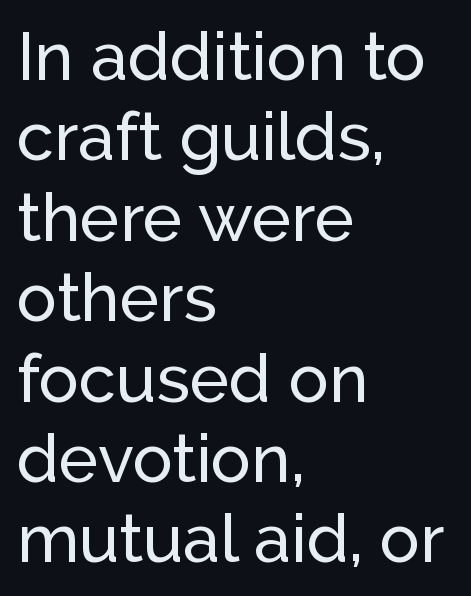
Every stem runs plumb, perpendicular to the baseline. Plain, unruled lines of type. Observe the ordinary spacing: letters are neighbours, not strangers. Do the characters align in a grid? No, the font is proportional. Line starts are locked; line ends wander. Nothing sits at the stroke ends, so this counts as sans-serif.
